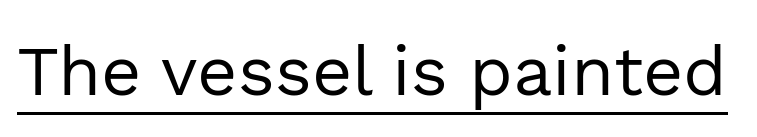
Q: Is the text bold? A: No.
Q: Is the text italic (slanted)? A: No, it is upright.
Q: Is the typeface a serif or a sans-serif typeface? A: Sans-serif.
Q: Is the text underlined? A: Yes.
Q: Is the spacing between letters normal or unusually wide? A: Normal.
Q: Width (condensed, normal, or wide)? A: Normal.
Q: x-height? A: Medium.
Q: Monospaced? A: No.
